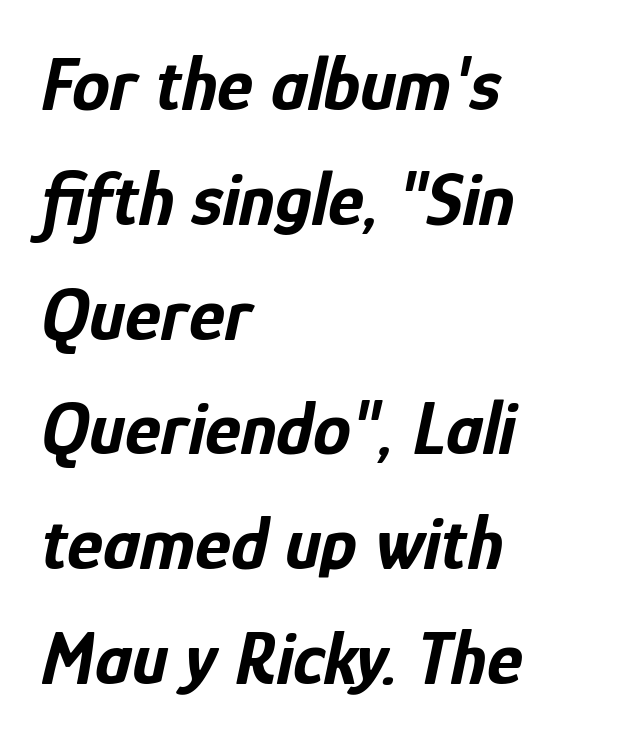
Honestly, there is no underline to notice here at all. Summary of weight: heavy, a full bold. Character widths vary here, with narrow letters taking less room than wide ones. A student would call this left alignment; a typographer would say flush left, rag right. The text carries the slant typical of an italic or oblique font. This sample uses plain, unmodified letter spacing.
